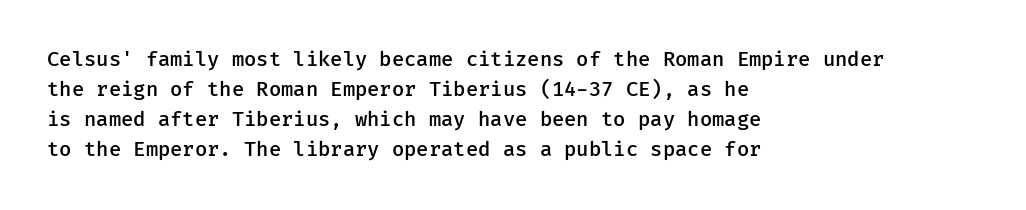
{"italic": "no", "bold": "semi", "underline": "no", "align": "left", "line_spacing": "normal", "line_spacing_ratio": 1.5, "letter_spacing": "normal", "letter_spacing_em": 0.0, "glyph_px": 20}
